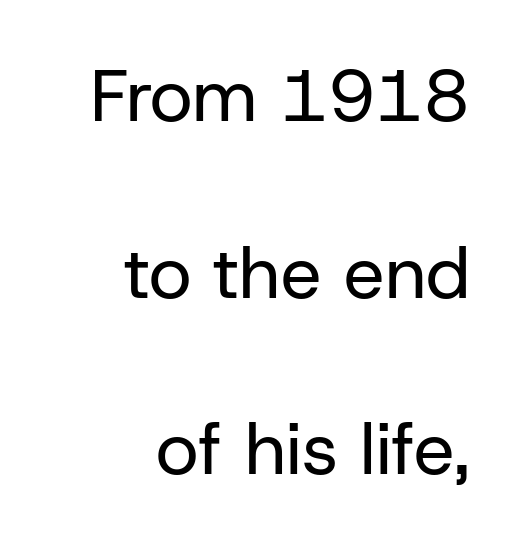
Q: Is the text bold? A: No.
Q: Is the text italic (slanted)? A: No, it is upright.
Q: Is the typeface a serif or a sans-serif typeface? A: Sans-serif.
Q: Is the text underlined? A: No.
Q: How is the paragraph aligned? A: Right-aligned.
Q: Is the spacing between letters normal or unusually wide? A: Normal.
Q: Is the spacing between lines tight, normal or loose? A: Loose.
Q: Width (condensed, normal, or wide)? A: Normal.
Q: Stroke contrast? A: Low.
Q: x-height? A: Medium.
Q: Monospaced? A: No.
